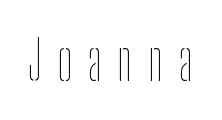
The image shows 54 px thin, condensed type, upright; set unusually wide letter spacing (+0.28 em), not underlined; low stroke contrast and a medium x-height.
